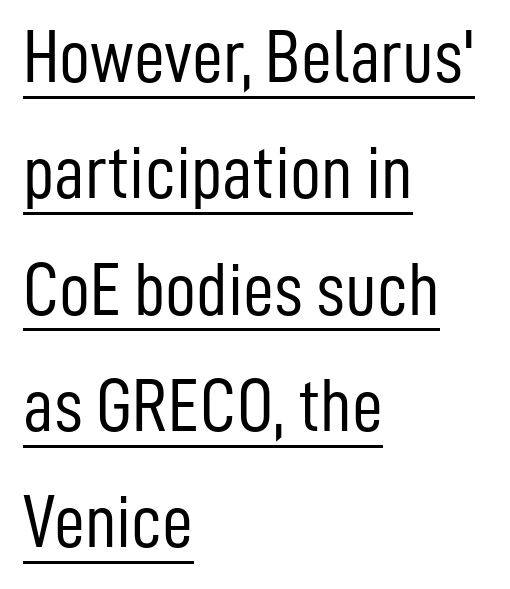
A classic flush-left, rag-right setting is used for this passage. Letter spacing: default. Do the characters align in a grid? No, the font is proportional. The rendering uses the underline text-decoration. Caption: face not bold, strokes unweighted. Does the type have serifs? No, each stem ends abruptly.
